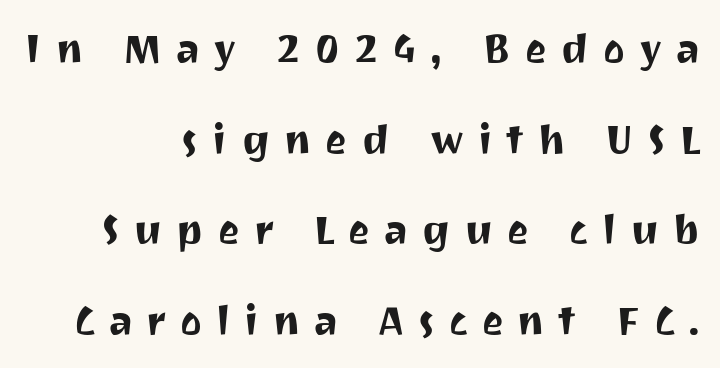
The image shows 41 px sans-serif type, upright; set right-aligned, loose line spacing (2.21x), unusually wide letter spacing (+0.34 em), not underlined; medium stroke contrast and a medium x-height.
